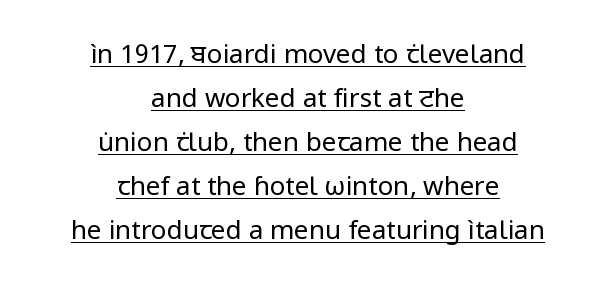
The image shows 26 px text type, upright; set centered, normal line spacing (1.69x), normal letter spacing, underlined.
